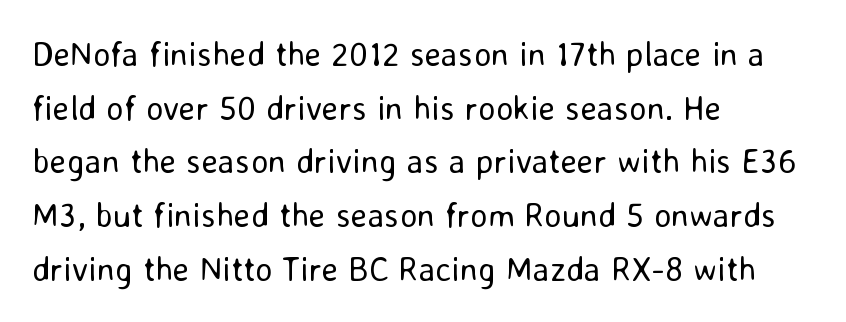
Q: Is the text bold? A: No.
Q: Is the text italic (slanted)? A: No, it is upright.
Q: Is the typeface a serif or a sans-serif typeface? A: Sans-serif.
Q: Is the text underlined? A: No.
Q: How is the paragraph aligned? A: Left-aligned.
Q: Is the spacing between letters normal or unusually wide? A: Normal.
Q: Is the spacing between lines tight, normal or loose? A: Normal.
Q: Width (condensed, normal, or wide)? A: Normal.
Q: Stroke contrast? A: Low.
Q: x-height? A: Medium.
Q: Monospaced? A: No.
